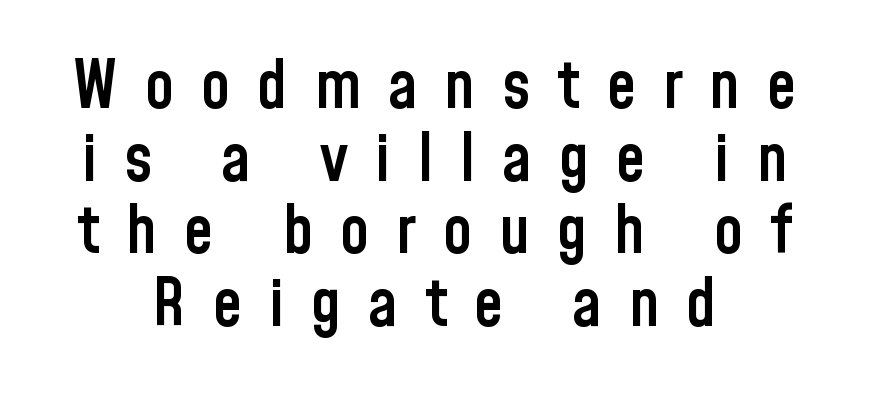
Q: Is the text bold? A: Semi-bold.
Q: Is the text italic (slanted)? A: No, it is upright.
Q: Is the typeface a serif or a sans-serif typeface? A: Sans-serif.
Q: Is the text underlined? A: No.
Q: How is the paragraph aligned? A: Centered.
Q: Is the spacing between letters normal or unusually wide? A: Unusually wide.
Q: Is the spacing between lines tight, normal or loose? A: Tight.
Q: Width (condensed, normal, or wide)? A: Condensed.
Q: Stroke contrast? A: Low.
Q: x-height? A: Medium.
Q: Monospaced? A: No.
